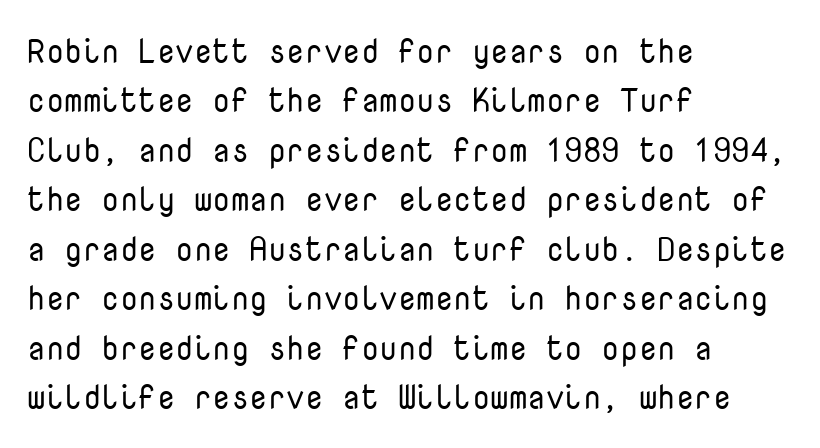
Q: Is the text bold? A: No.
Q: Is the text italic (slanted)? A: No, it is upright.
Q: Is the typeface a serif or a sans-serif typeface? A: Sans-serif.
Q: Is the text underlined? A: No.
Q: How is the paragraph aligned? A: Left-aligned.
Q: Is the spacing between letters normal or unusually wide? A: Normal.
Q: Is the spacing between lines tight, normal or loose? A: Normal.
Q: Width (condensed, normal, or wide)? A: Normal.
Q: Stroke contrast? A: Low.
Q: x-height? A: Medium.
Q: Monospaced? A: Yes.
